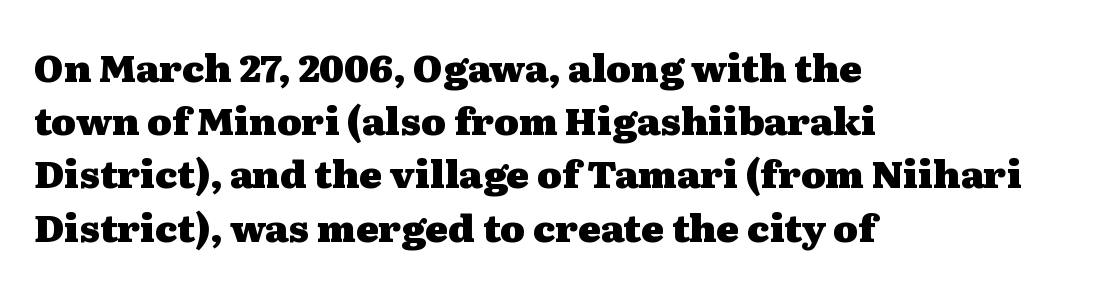
Q: Is the text bold? A: Yes.
Q: Is the text italic (slanted)? A: No, it is upright.
Q: Is the typeface a serif or a sans-serif typeface? A: Serif.
Q: Is the text underlined? A: No.
Q: How is the paragraph aligned? A: Left-aligned.
Q: Is the spacing between letters normal or unusually wide? A: Normal.
Q: Is the spacing between lines tight, normal or loose? A: Normal.
Q: Width (condensed, normal, or wide)? A: Wide.
Q: Stroke contrast? A: Medium.
Q: x-height? A: Medium.
Q: Monospaced? A: No.
